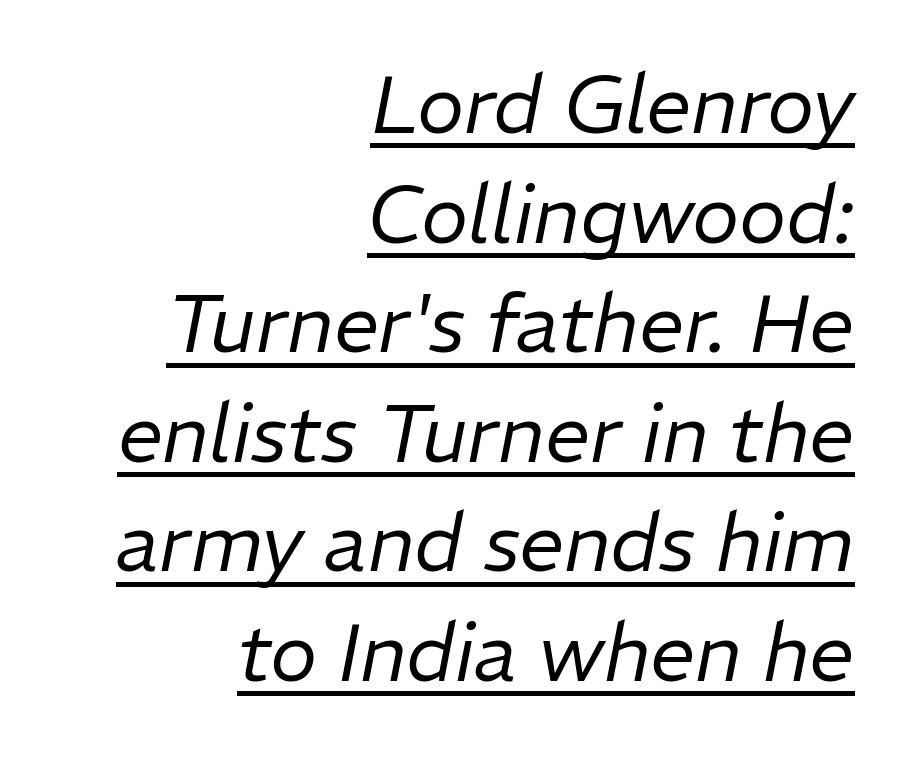
The image shows 80 px regular-weight type, italic (leaning right); set right-aligned, normal line spacing (1.37x), normal letter spacing, underlined; low stroke contrast and a medium x-height.
